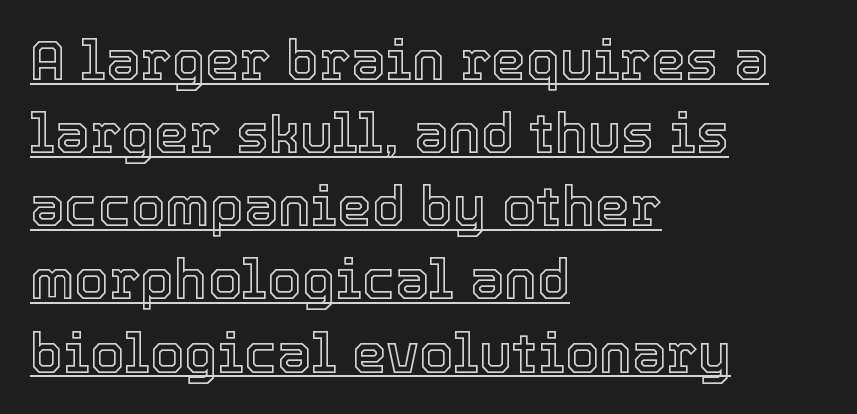
Q: Is the text italic (slanted)? A: No, it is upright.
Q: Is the text underlined? A: Yes.
Q: How is the paragraph aligned? A: Left-aligned.
Q: Is the spacing between letters normal or unusually wide? A: Normal.
Q: Is the spacing between lines tight, normal or loose? A: Normal.
Q: Width (condensed, normal, or wide)? A: Normal.
Q: x-height? A: Medium.
Q: Monospaced? A: No.
